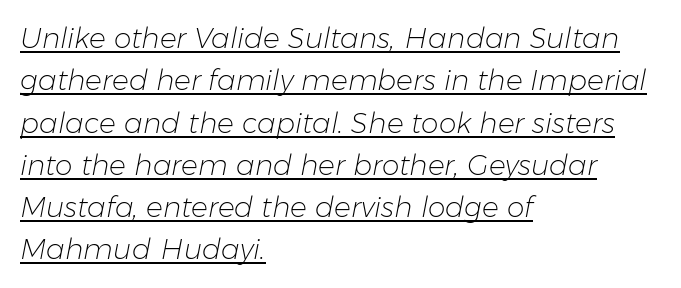
Q: Is the text bold? A: No.
Q: Is the text italic (slanted)? A: Yes, it leans right by about 11 degrees.
Q: Is the text underlined? A: Yes.
Q: How is the paragraph aligned? A: Left-aligned.
Q: Is the spacing between letters normal or unusually wide? A: Normal.
Q: Is the spacing between lines tight, normal or loose? A: Normal.
Q: Width (condensed, normal, or wide)? A: Normal.
Q: Stroke contrast? A: Low.
Q: x-height? A: Medium.
Q: Monospaced? A: No.
